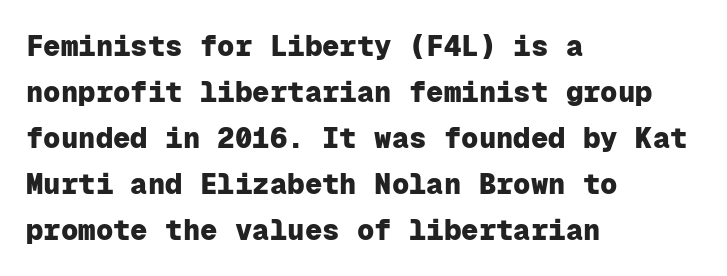
{"serif": "no", "italic": "no", "bold": "yes", "weight": "heavy", "width": "normal", "stroke_contrast": "low", "x_height": "medium", "monospaced": "yes", "underline": "no", "align": "left", "line_spacing": "normal", "line_spacing_ratio": 1.59, "letter_spacing": "normal", "letter_spacing_em": 0.0, "glyph_px": 29}
